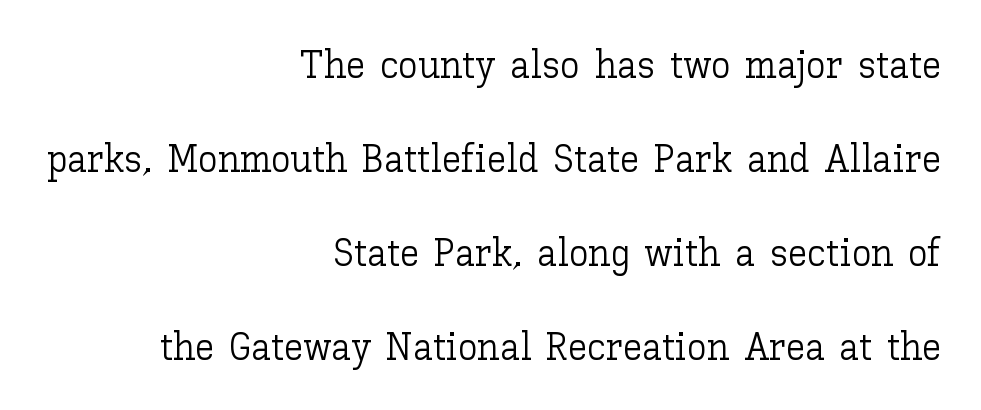
{"italic": "no", "bold": "no", "weight": "light", "width": "normal", "stroke_contrast": "low", "x_height": "medium", "monospaced": "no", "underline": "no", "align": "right", "line_spacing": "loose", "line_spacing_ratio": 2.41, "letter_spacing": "normal", "letter_spacing_em": 0.0, "glyph_px": 39}
